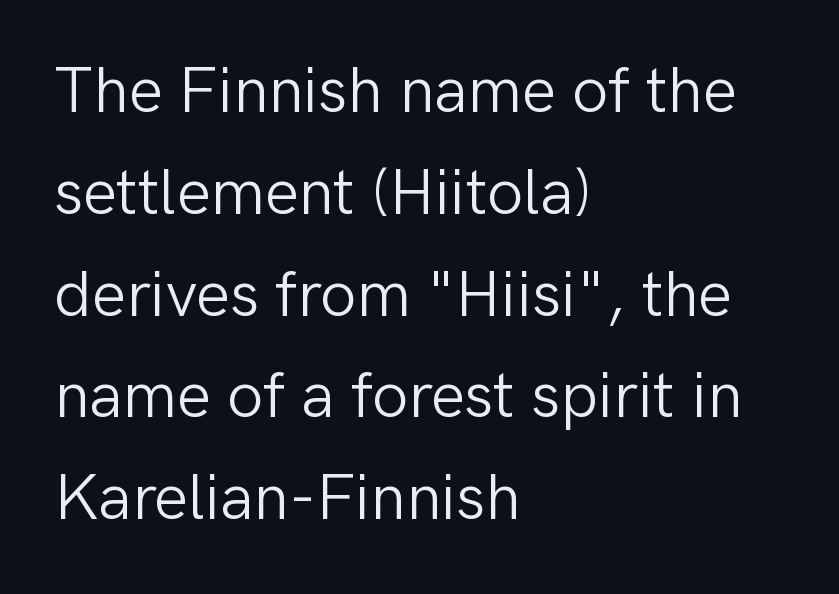
Q: Is the text bold? A: No.
Q: Is the text italic (slanted)? A: No, it is upright.
Q: Is the typeface a serif or a sans-serif typeface? A: Sans-serif.
Q: Is the text underlined? A: No.
Q: How is the paragraph aligned? A: Left-aligned.
Q: Is the spacing between letters normal or unusually wide? A: Normal.
Q: Is the spacing between lines tight, normal or loose? A: Normal.
Q: Width (condensed, normal, or wide)? A: Normal.
Q: Stroke contrast? A: Low.
Q: x-height? A: Medium.
Q: Monospaced? A: No.
